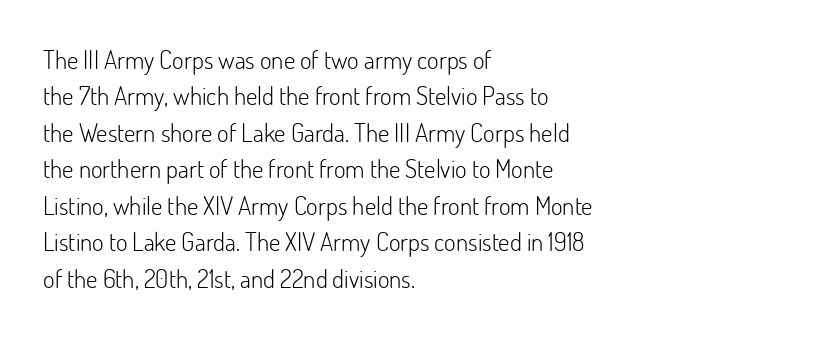
In terms of posture, this sample is upright. The passage shown has conventional tracking throughout. The zone under the glyphs is completely vacant. The lines are quadded left. These glyphs show unthickened strokes, regular width or finer. Rows of type keep a routine distance in the vertical direction.
